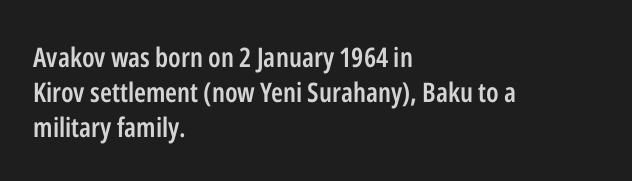
Heft: intermediate — a semibold. How are the letters spaced? Ordinarily, with no added tracking. A typesetter would call this leading conventional body-copy spacing. These lines are set flush left with a ragged right edge. No word sits above an underline. Posture: vertical.
